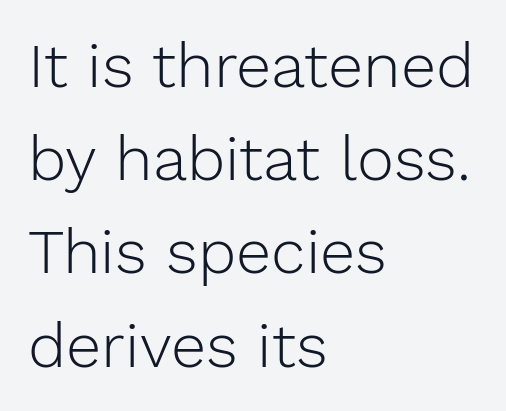
{"serif": "no", "italic": "no", "bold": "no", "weight": "light", "width": "normal", "stroke_contrast": "low", "x_height": "medium", "monospaced": "no", "underline": "no", "align": "left", "line_spacing": "normal", "line_spacing_ratio": 1.48, "letter_spacing": "normal", "letter_spacing_em": 0.0, "glyph_px": 63}
